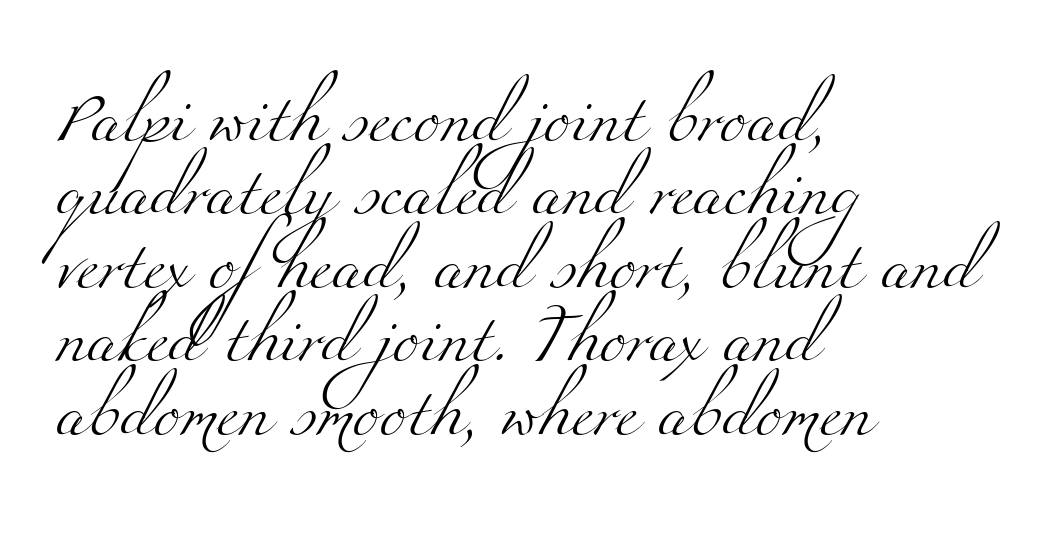
Nothing heavy about these letters — not bold at all. The rows are spaced the way most documents space them. The space beneath each line is pristine and unruled. The lines are quadded left.
